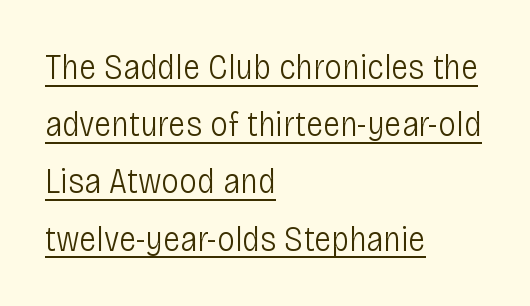
Q: Is the text bold? A: No.
Q: Is the text italic (slanted)? A: No, it is upright.
Q: Is the typeface a serif or a sans-serif typeface? A: Sans-serif.
Q: Is the text underlined? A: Yes.
Q: How is the paragraph aligned? A: Left-aligned.
Q: Is the spacing between letters normal or unusually wide? A: Normal.
Q: Is the spacing between lines tight, normal or loose? A: Normal.
Q: Width (condensed, normal, or wide)? A: Condensed.
Q: Stroke contrast? A: Low.
Q: x-height? A: Large.
Q: Monospaced? A: No.
